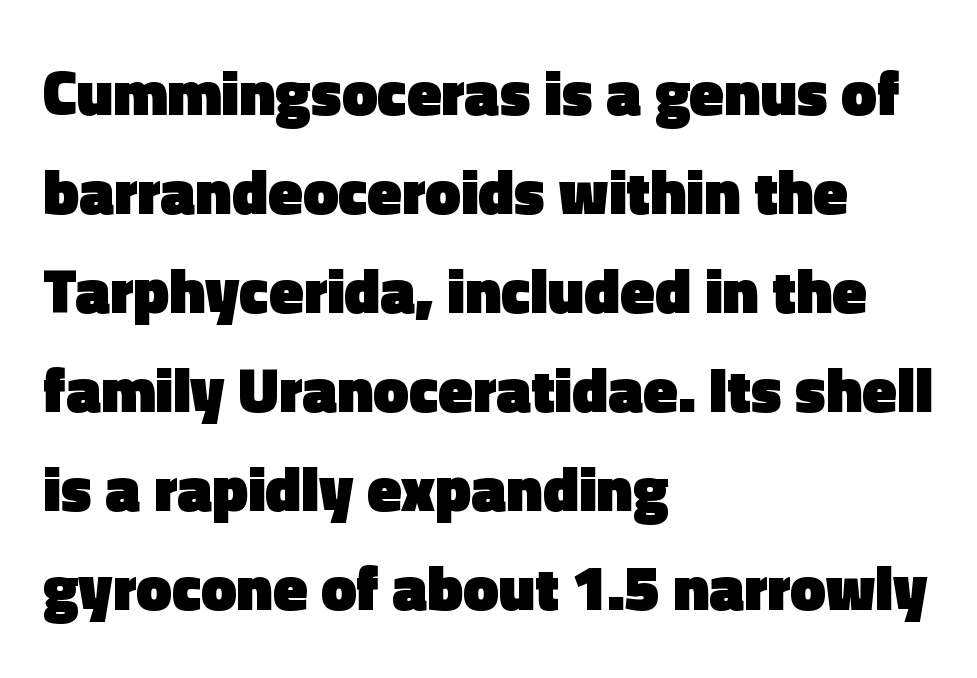
The image shows 63 px heavy sans-serif type, upright; set left-aligned, normal line spacing (1.57x), normal letter spacing, not underlined; a medium x-height.
